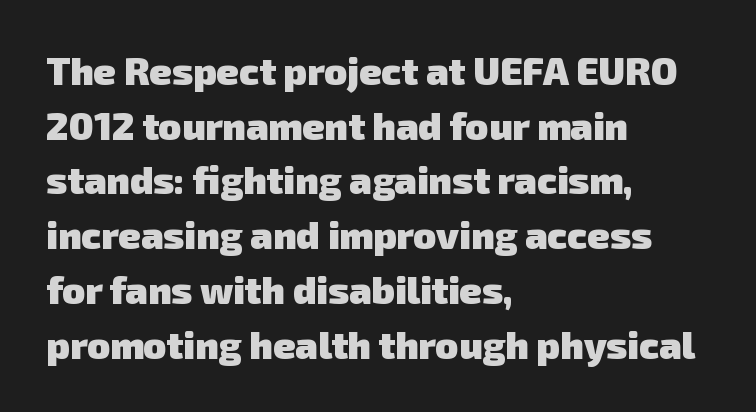
The letters sit at their default tracking, neither squeezed nor spread. Unmarked baselines from the first word to the last. Interline gaps are of average width in this sample. Reading down the block, your eye returns to a fixed left position each line. This is sans-serif lettering, the kind often seen on screens and signage. The letters advance in unequal steps, a hallmark of proportional type.
